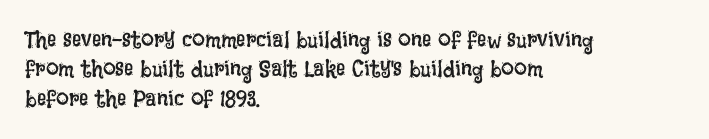
The image shows 23 px text type, upright; set left-aligned, normal line spacing (1.28x), normal letter spacing, not underlined.
